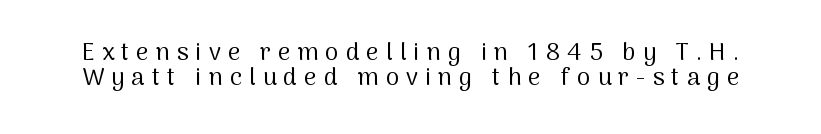
The image shows 24 px text type, upright; set tight line spacing (1.05x), unusually wide letter spacing (+0.3 em), not underlined.
